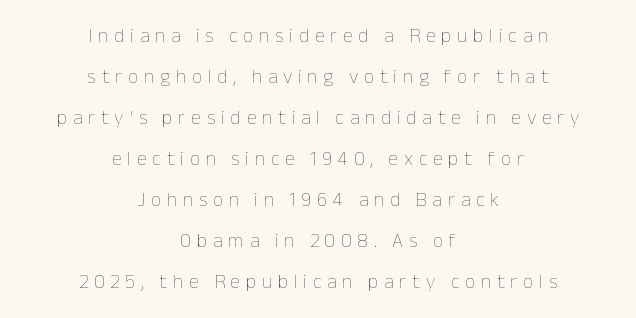
Q: Is the text bold? A: No.
Q: Is the text italic (slanted)? A: No, it is upright.
Q: Is the text underlined? A: No.
Q: How is the paragraph aligned? A: Centered.
Q: Is the spacing between letters normal or unusually wide? A: Unusually wide.
Q: Is the spacing between lines tight, normal or loose? A: Loose.
